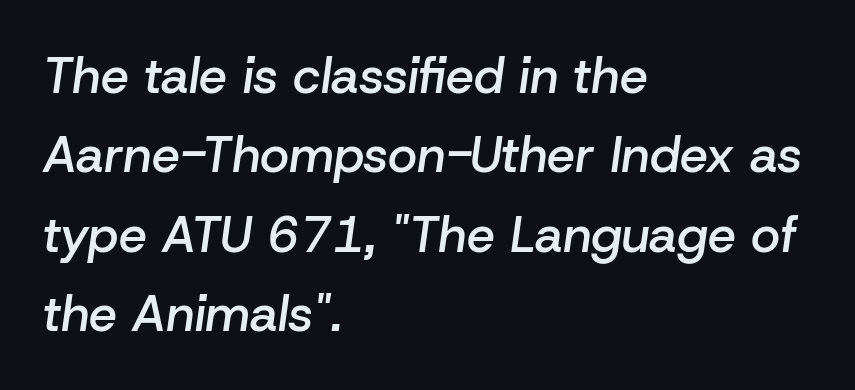
Q: Is the text bold? A: Semi-bold.
Q: Is the text italic (slanted)? A: Yes, it leans right by about 8 degrees.
Q: Is the text underlined? A: No.
Q: How is the paragraph aligned? A: Left-aligned.
Q: Is the spacing between letters normal or unusually wide? A: Normal.
Q: Is the spacing between lines tight, normal or loose? A: Normal.
Q: Width (condensed, normal, or wide)? A: Normal.
Q: Stroke contrast? A: Low.
Q: x-height? A: Medium.
Q: Monospaced? A: No.
